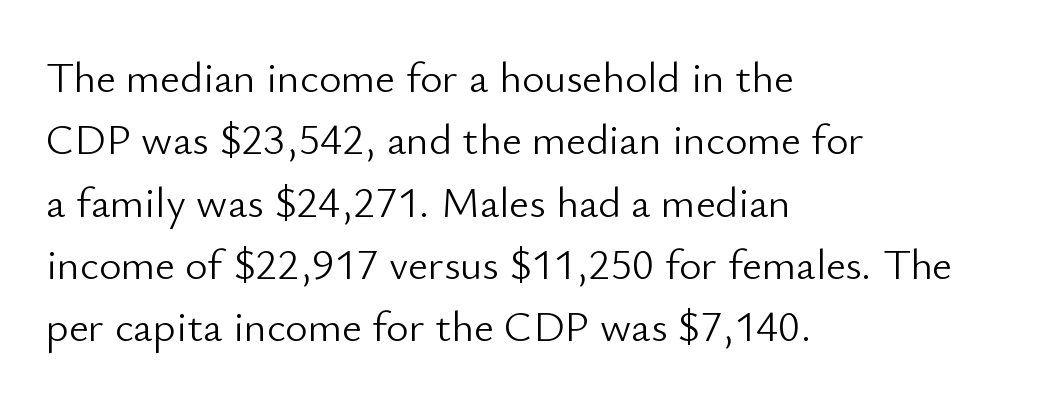
{"serif": "no", "italic": "no", "bold": "no", "weight": "light", "width": "normal", "stroke_contrast": "low", "x_height": "small", "monospaced": "no", "underline": "no", "align": "left", "line_spacing": "normal", "line_spacing_ratio": 1.45, "letter_spacing": "normal", "letter_spacing_em": 0.0, "glyph_px": 43}
